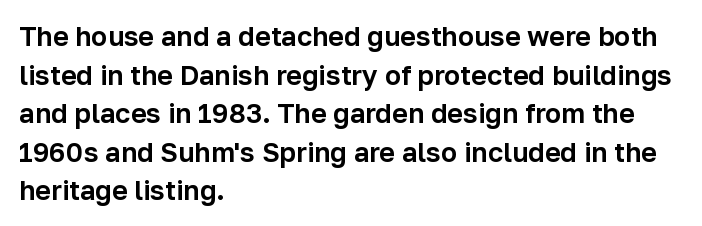
Q: Is the text italic (slanted)? A: No, it is upright.
Q: Is the text underlined? A: No.
Q: How is the paragraph aligned? A: Left-aligned.
Q: Is the spacing between letters normal or unusually wide? A: Normal.
Q: Is the spacing between lines tight, normal or loose? A: Normal.
